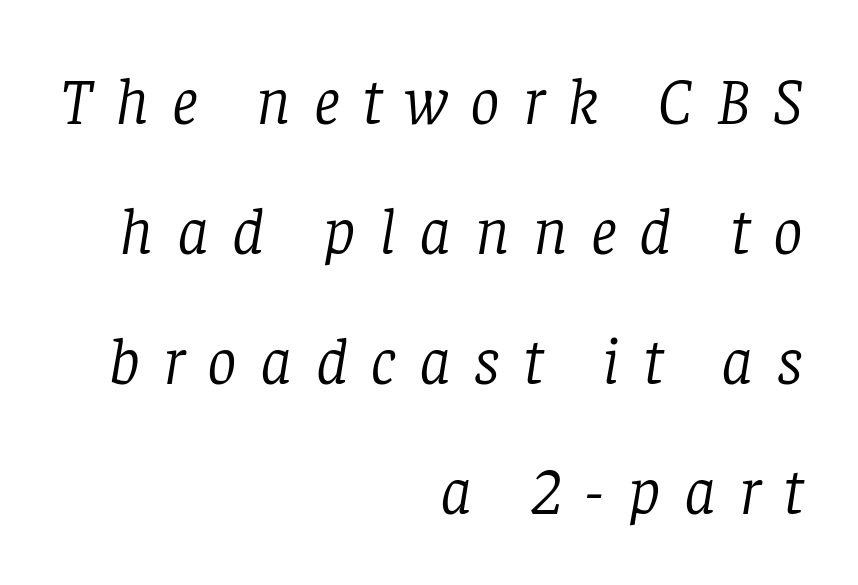
{"serif": "yes", "italic": "yes", "lean": "right", "slant_degrees": 8, "bold": "no", "weight": "light", "width": "normal", "stroke_contrast": "low", "x_height": "large", "monospaced": "no", "underline": "no", "align": "right", "line_spacing": "loose", "line_spacing_ratio": 1.97, "letter_spacing": "wide", "letter_spacing_em": 0.35, "glyph_px": 66}
